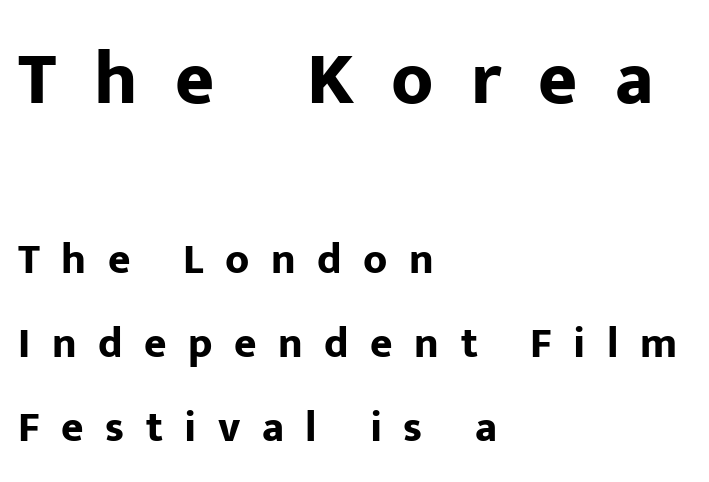
{"serif": "no", "italic": "no", "bold": "yes", "weight": "bold", "width": "normal", "stroke_contrast": "low", "x_height": "medium", "monospaced": "no", "underline": "no", "align": "left", "line_spacing": "loose", "line_spacing_ratio": 1.95, "letter_spacing": "wide", "letter_spacing_em": 0.5, "larger_block": "first", "size_ratio": 1.74, "glyph_px": 75}
